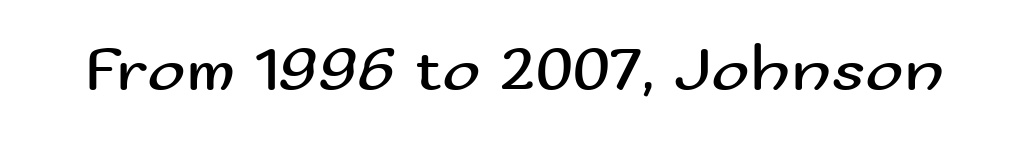
Q: Is the text bold? A: No.
Q: Is the text italic (slanted)? A: No, it is upright.
Q: Is the typeface a serif or a sans-serif typeface? A: Sans-serif.
Q: Is the text underlined? A: No.
Q: Is the spacing between letters normal or unusually wide? A: Normal.
Q: Width (condensed, normal, or wide)? A: Wide.
Q: Stroke contrast? A: Medium.
Q: x-height? A: Small.
Q: Monospaced? A: No.
